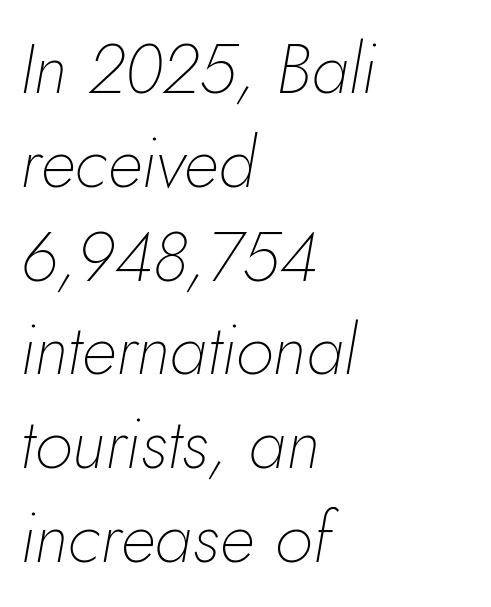
{"italic": "yes", "lean": "right", "slant_degrees": 10, "bold": "no", "weight": "thin", "width": "normal", "stroke_contrast": "low", "x_height": "small", "monospaced": "no", "underline": "no", "align": "left", "line_spacing": "normal", "line_spacing_ratio": 1.34, "letter_spacing": "normal", "letter_spacing_em": 0.0, "glyph_px": 70}
